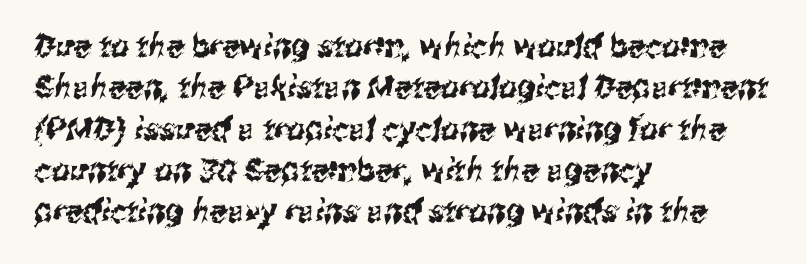
{"serif": "no", "width": "condensed", "stroke_contrast": "medium", "x_height": "medium", "monospaced": "no", "underline": "no", "align": "left", "line_spacing": "normal", "line_spacing_ratio": 1.29, "letter_spacing": "normal", "letter_spacing_em": 0.0, "glyph_px": 32}
